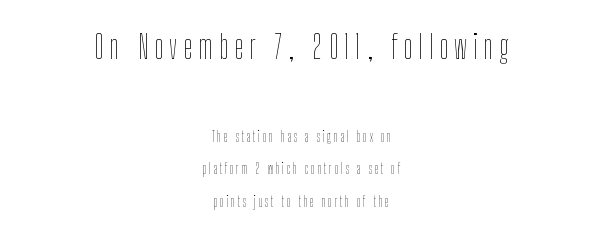
{"italic": "no", "bold": "no", "weight": "thin", "width": "condensed", "stroke_contrast": "low", "x_height": "medium", "monospaced": "no", "underline": "no", "align": "center", "line_spacing": "loose", "line_spacing_ratio": 2.3, "larger_block": "first", "size_ratio": 2.36, "glyph_px": 33}
